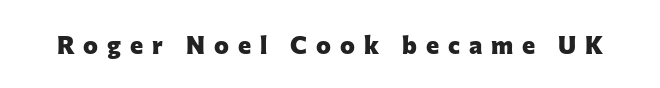
{"italic": "no", "bold": "yes", "underline": "no", "letter_spacing": "wide", "letter_spacing_em": 0.36, "glyph_px": 25}
